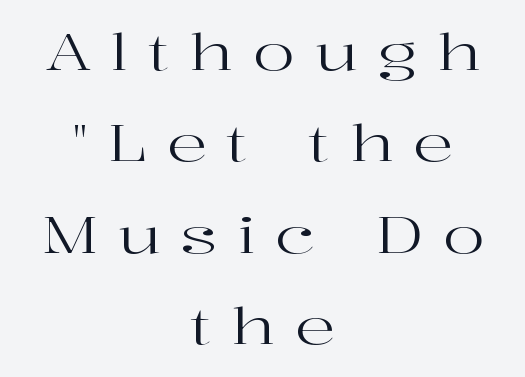
No word sits above an underline. Heaviness? Minimal to ordinary, like unemphasized prose. Vertical strokes here are truly vertical. The letters advance in unequal steps, a hallmark of proportional type. Alignment: centered.
